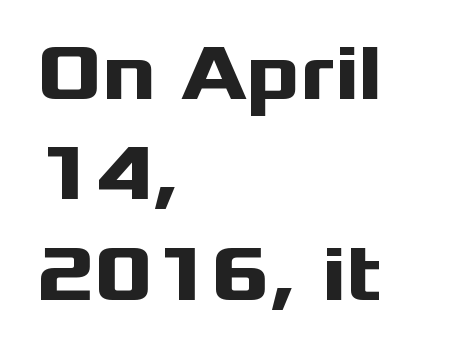
{"serif": "no", "italic": "no", "bold": "yes", "weight": "heavy", "width": "wide", "stroke_contrast": "medium", "x_height": "medium", "monospaced": "no", "underline": "no", "align": "left", "line_spacing": "normal", "line_spacing_ratio": 1.27, "letter_spacing": "normal", "letter_spacing_em": 0.0, "glyph_px": 79}
